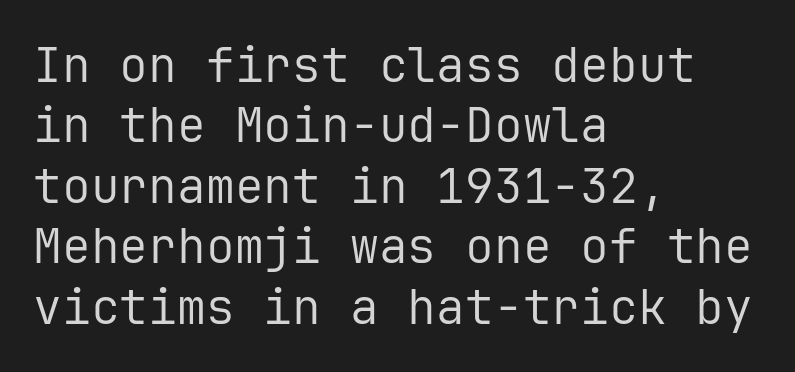
{"serif": "no", "italic": "no", "bold": "no", "weight": "regular", "width": "normal", "stroke_contrast": "low", "x_height": "medium", "monospaced": "yes", "underline": "no", "align": "left", "line_spacing": "normal", "line_spacing_ratio": 1.26, "letter_spacing": "normal", "letter_spacing_em": 0.0, "glyph_px": 48}
